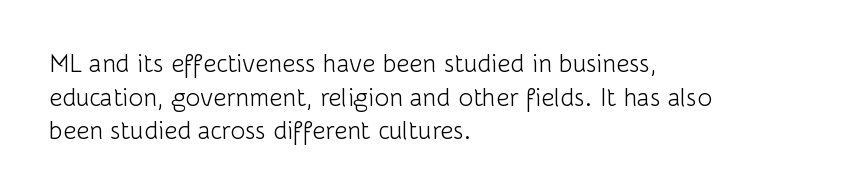
Q: Is the text bold? A: No.
Q: Is the text italic (slanted)? A: No, it is upright.
Q: Is the text underlined? A: No.
Q: How is the paragraph aligned? A: Left-aligned.
Q: Is the spacing between letters normal or unusually wide? A: Normal.
Q: Is the spacing between lines tight, normal or loose? A: Normal.
